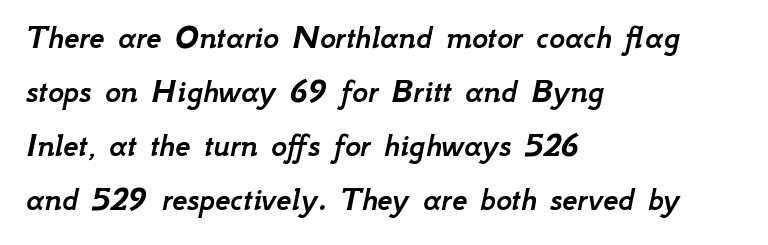
The words here are not underlined. The lines sit at an ordinary, default distance from one another. The passage shown is typed in a proportional face where columns would drift. You could call the tracking neutral — neither tight nor loose. Left-aligned paragraph, ragged on the right.
